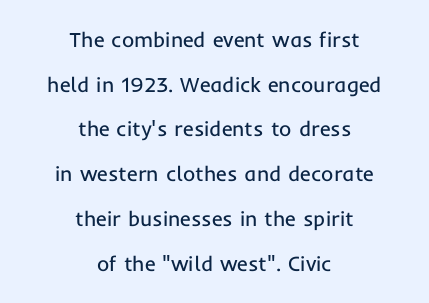
{"italic": "no", "bold": "no", "underline": "no", "align": "center", "line_spacing": "loose", "line_spacing_ratio": 2.13, "letter_spacing": "normal", "letter_spacing_em": 0.0, "glyph_px": 21}
